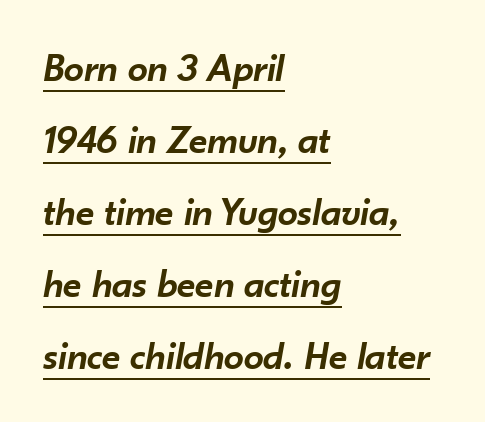
{"italic": "yes", "lean": "right", "slant_degrees": 10, "bold": "semi", "weight": "semibold", "width": "normal", "stroke_contrast": "low", "x_height": "small", "monospaced": "no", "underline": "yes", "align": "left", "line_spacing_ratio": 1.8, "letter_spacing": "normal", "letter_spacing_em": 0.0, "glyph_px": 40}
